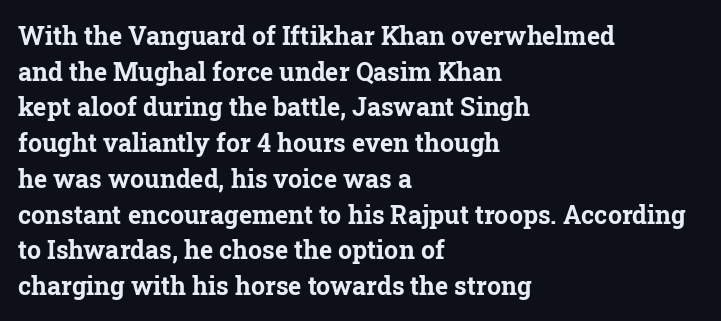
This rendering leaves character spacing at its baseline value. Any mark beneath the type? The region is blank. This is roman type, the default non-slanted kind. Pretty heavy lettering here — definitely bold. Notice how descenders clear the ascenders below comfortably — that's standard leading. All the whitespace from short lines collects on the right.
